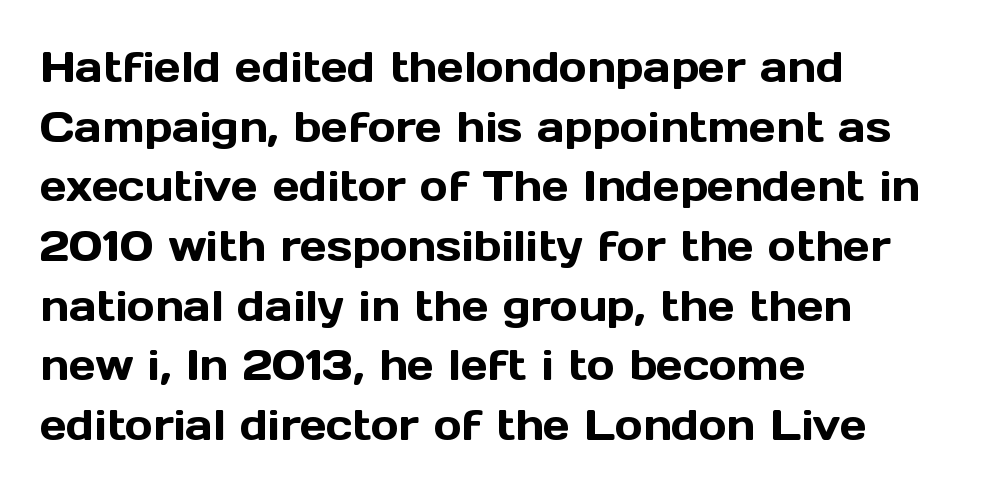
{"serif": "no", "italic": "no", "width": "normal", "x_height": "medium", "monospaced": "no", "underline": "no", "align": "left", "line_spacing": "normal", "line_spacing_ratio": 1.42, "letter_spacing": "normal", "letter_spacing_em": 0.0, "glyph_px": 42}
